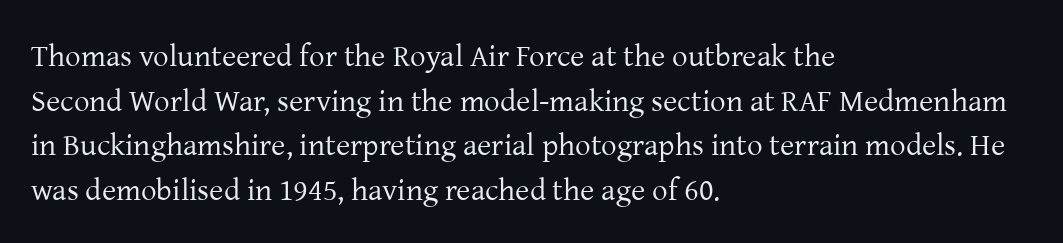
{"serif": "yes", "italic": "no", "bold": "no", "weight": "regular", "width": "normal", "stroke_contrast": "low", "x_height": "medium", "monospaced": "no", "underline": "no", "align": "left", "line_spacing": "normal", "line_spacing_ratio": 1.44, "letter_spacing": "normal", "letter_spacing_em": 0.0, "glyph_px": 31}
